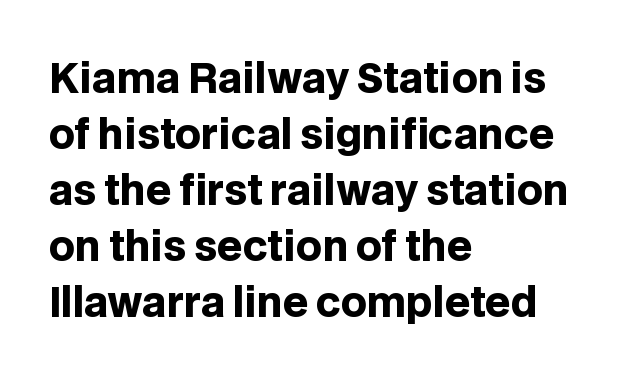
{"serif": "no", "italic": "no", "bold": "yes", "weight": "heavy", "width": "normal", "stroke_contrast": "low", "x_height": "large", "monospaced": "no", "underline": "no", "align": "left", "line_spacing": "normal", "line_spacing_ratio": 1.4, "letter_spacing": "normal", "letter_spacing_em": 0.0, "glyph_px": 40}
